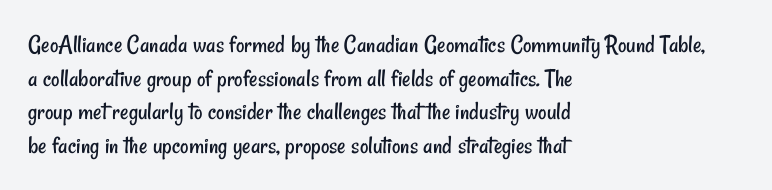
No word sits above an underline. The vertical gap from one line to the next is medium. Counters stay open thanks to moderate or lighter strokes. These lines stack with their left ends in a neat column. Standard letterfit; no display-style spreading of the glyphs.
